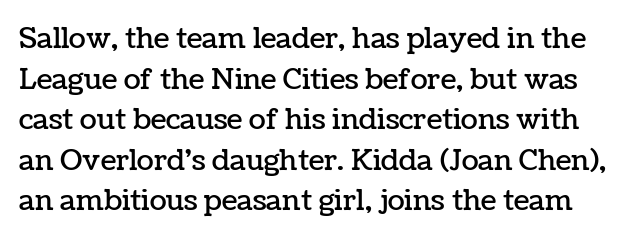
The image shows 28 px text type, upright; set normal line spacing (1.45x), normal letter spacing, not underlined; low stroke contrast and a medium x-height.
